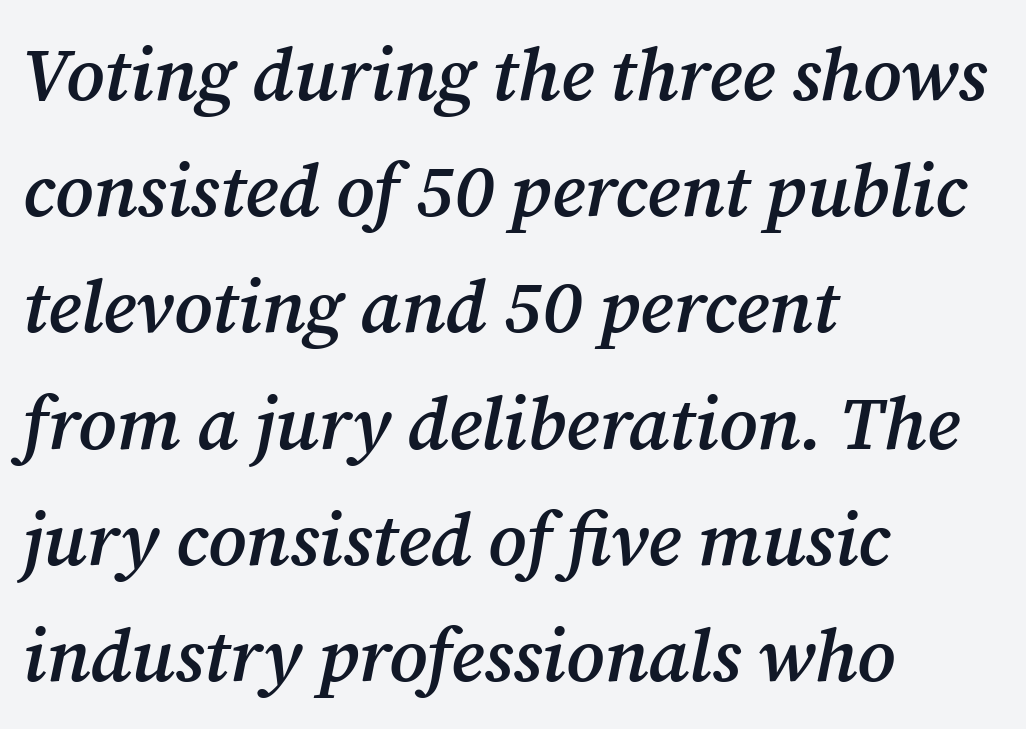
The image shows 74 px semibold serif type, italic (leaning right); set left-aligned, normal line spacing (1.57x), normal letter spacing, not underlined; medium stroke contrast and a medium x-height.
